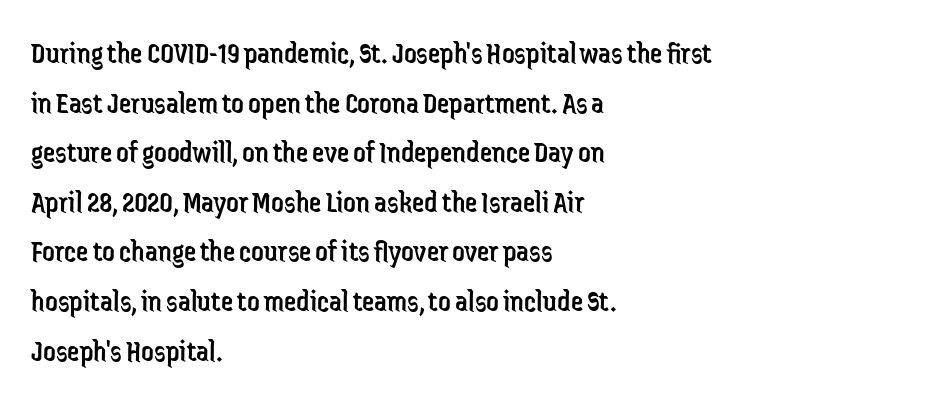
{"serif": "no", "italic": "no", "bold": "no", "weight": "regular", "width": "condensed", "stroke_contrast": "low", "x_height": "medium", "monospaced": "no", "underline": "no", "align": "left", "line_spacing": "normal", "line_spacing_ratio": 1.6, "letter_spacing": "normal", "letter_spacing_em": 0.0, "glyph_px": 31}
